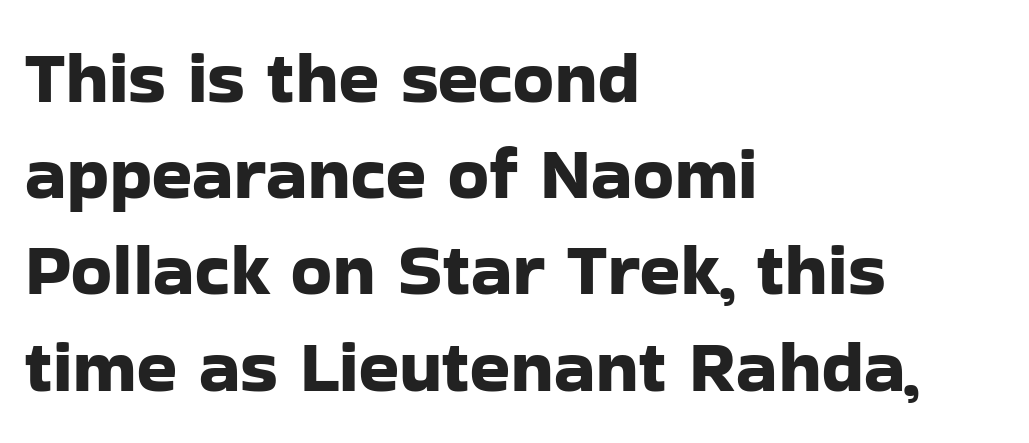
The image shows 74 px sans-serif type, upright; set left-aligned, normal line spacing (1.3x), normal letter spacing, not underlined; low stroke contrast and a medium x-height.
